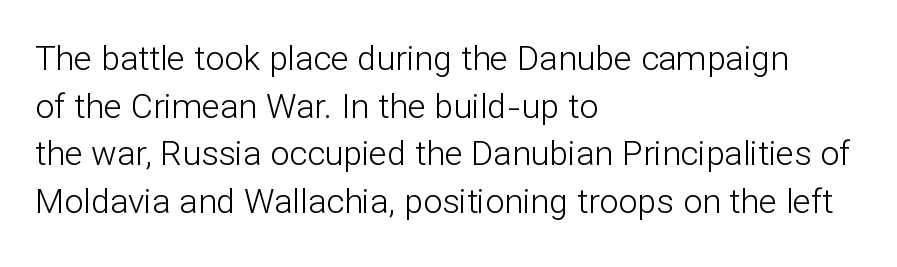
{"serif": "no", "italic": "no", "bold": "no", "weight": "light", "width": "normal", "stroke_contrast": "low", "x_height": "medium", "monospaced": "no", "underline": "no", "align": "left", "line_spacing": "normal", "line_spacing_ratio": 1.4, "letter_spacing": "normal", "letter_spacing_em": 0.0, "glyph_px": 34}
